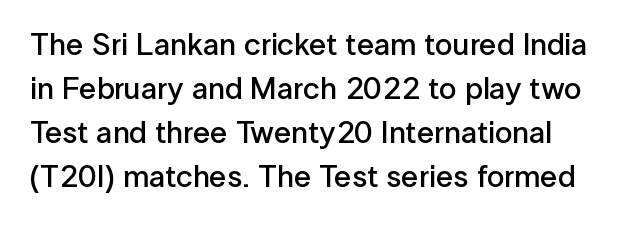
The image shows 31 px semibold sans-serif type, upright; set normal line spacing (1.42x), normal letter spacing, not underlined; low stroke contrast and a medium x-height.
